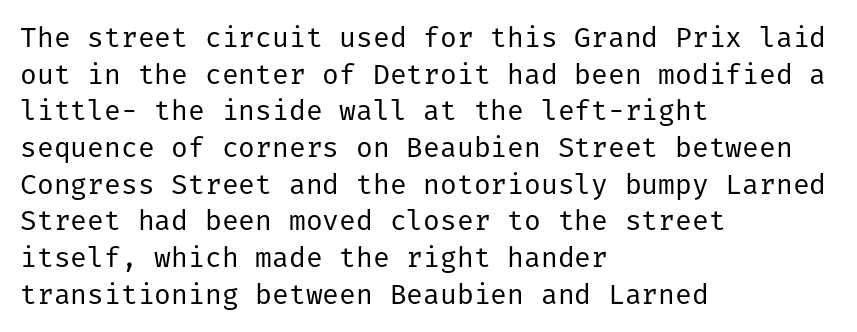
{"serif": "no", "italic": "no", "bold": "no", "weight": "regular", "width": "normal", "stroke_contrast": "low", "x_height": "medium", "underline": "no", "align": "left", "line_spacing": "normal", "line_spacing_ratio": 1.31, "letter_spacing": "normal", "letter_spacing_em": 0.0, "glyph_px": 28}
